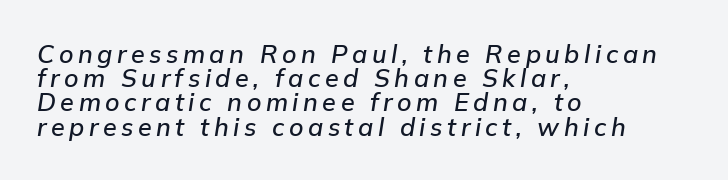
{"italic": "yes", "lean": "right", "slant_degrees": 9, "underline": "no", "align": "left", "line_spacing": "tight", "line_spacing_ratio": 0.97, "glyph_px": 25}
